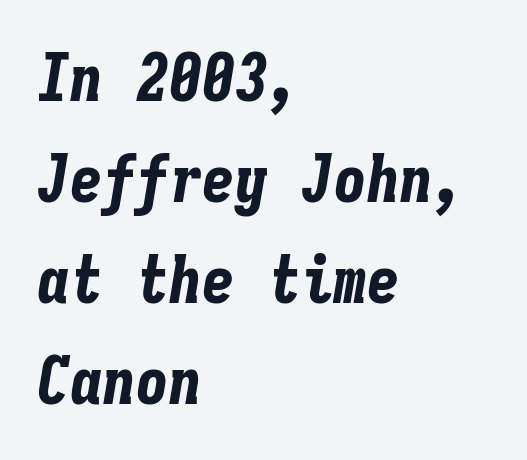
Q: Is the text bold? A: Yes.
Q: Is the text italic (slanted)? A: Yes, it leans right by about 9 degrees.
Q: Is the text underlined? A: No.
Q: How is the paragraph aligned? A: Left-aligned.
Q: Is the spacing between letters normal or unusually wide? A: Normal.
Q: Is the spacing between lines tight, normal or loose? A: Normal.
Q: Width (condensed, normal, or wide)? A: Condensed.
Q: Stroke contrast? A: Low.
Q: x-height? A: Medium.
Q: Monospaced? A: Yes.
